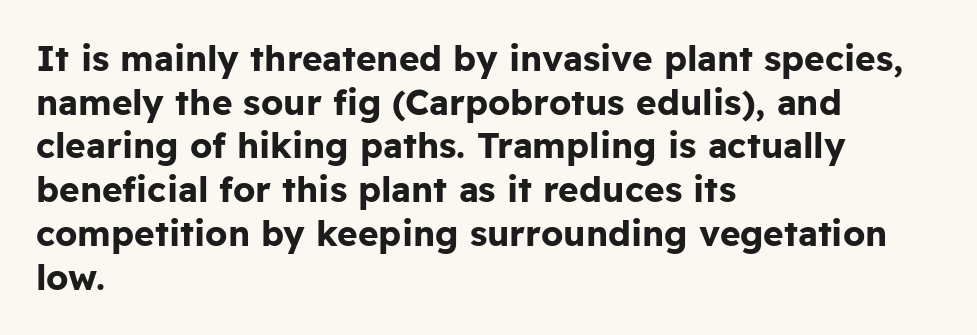
Q: Is the text bold? A: Yes.
Q: Is the text italic (slanted)? A: No, it is upright.
Q: Is the typeface a serif or a sans-serif typeface? A: Sans-serif.
Q: Is the text underlined? A: No.
Q: How is the paragraph aligned? A: Left-aligned.
Q: Is the spacing between letters normal or unusually wide? A: Normal.
Q: Is the spacing between lines tight, normal or loose? A: Normal.
Q: Width (condensed, normal, or wide)? A: Normal.
Q: Stroke contrast? A: Low.
Q: x-height? A: Medium.
Q: Monospaced? A: No.
